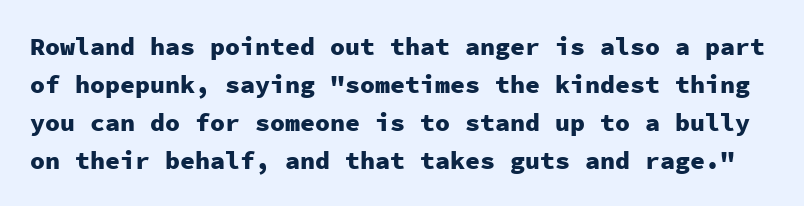
The image shows 25 px bold type, upright; set normal line spacing (1.52x), normal letter spacing, not underlined.
